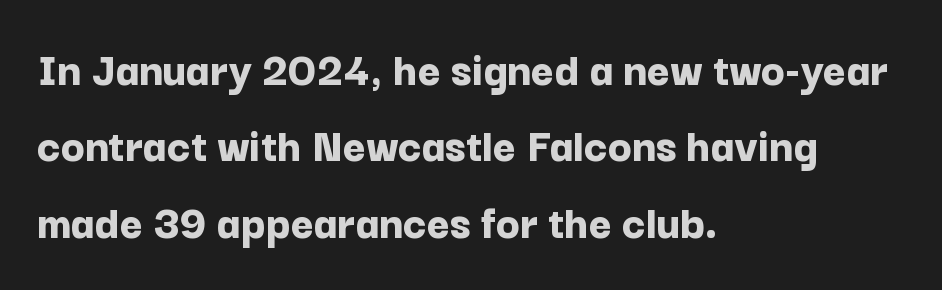
{"serif": "no", "italic": "no", "bold": "yes", "weight": "bold", "width": "normal", "stroke_contrast": "low", "x_height": "medium", "monospaced": "no", "underline": "no", "align": "left", "line_spacing": "normal", "line_spacing_ratio": 1.56, "letter_spacing": "normal", "letter_spacing_em": 0.0, "glyph_px": 49}
